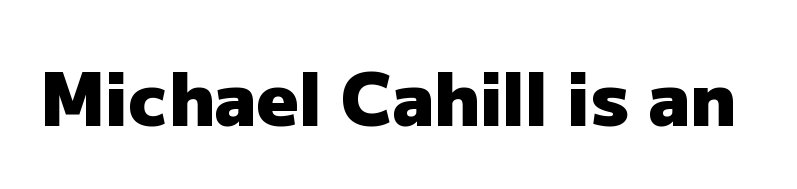
Tracking value appears to be zero — textbook default spacing. Unmarked baselines from the first word to the last. The lettering holds an erect, upright posture throughout. Heavy, bold letterforms. A typesetter would call this proportional, since set widths differ per character. What kind of face is this? One without serifs — a sans.
